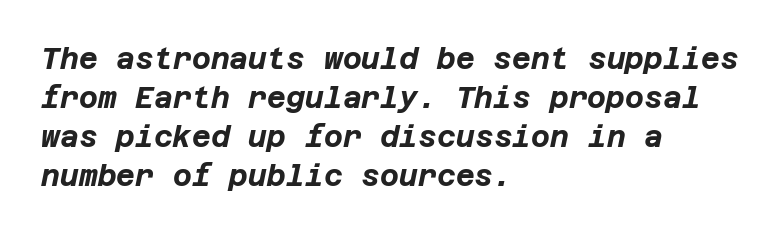
The typography opts for an oblique posture over an upright one. The rendering keeps characters at their native spacing. Anything drawn beneath the words? Only blank space. Set as a true bold cut, around the 700 mark.
